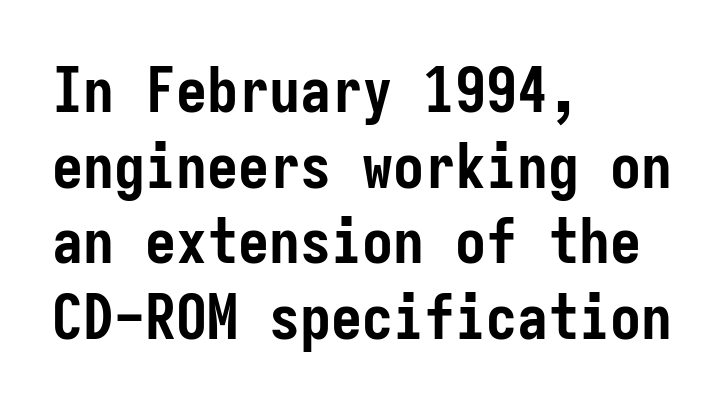
{"serif": "no", "italic": "no", "bold": "yes", "weight": "semibold", "width": "condensed", "stroke_contrast": "low", "x_height": "medium", "monospaced": "yes", "underline": "no", "align": "left", "line_spacing_ratio": 1.22, "letter_spacing": "normal", "letter_spacing_em": 0.0, "glyph_px": 62}
